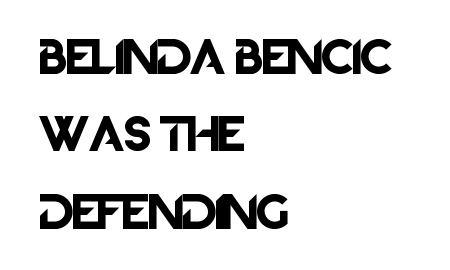
Q: Is the text italic (slanted)? A: No, it is upright.
Q: Is the typeface a serif or a sans-serif typeface? A: Sans-serif.
Q: Is the text underlined? A: No.
Q: How is the paragraph aligned? A: Left-aligned.
Q: Is the spacing between letters normal or unusually wide? A: Normal.
Q: Is the spacing between lines tight, normal or loose? A: Loose.
Q: Width (condensed, normal, or wide)? A: Normal.
Q: Stroke contrast? A: Low.
Q: x-height? A: Large.
Q: Monospaced? A: No.
